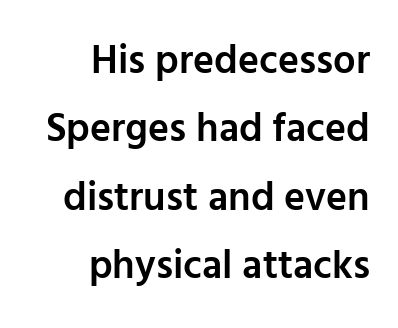
{"serif": "no", "italic": "no", "bold": "semi", "weight": "semibold", "width": "normal", "stroke_contrast": "low", "x_height": "medium", "monospaced": "no", "underline": "no", "align": "right", "line_spacing_ratio": 1.71, "letter_spacing": "normal", "letter_spacing_em": 0.0, "glyph_px": 40}
